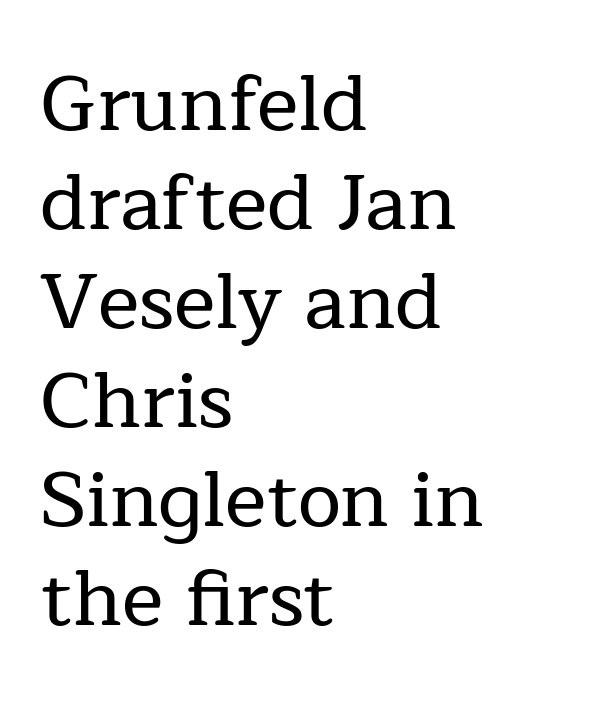
The text block is weighted toward the left margin, trailing off unevenly rightward. Is this a fixed-width face? No — the glyphs have proportional, varying widths. The specimen reads as upright at a glance. The passage shown stacks its lines at a standard gap.
